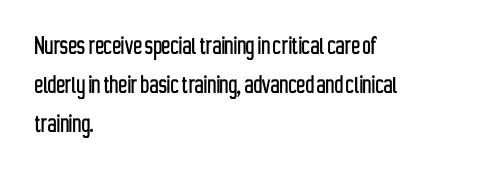
Q: Is the text italic (slanted)? A: No, it is upright.
Q: Is the typeface a serif or a sans-serif typeface? A: Sans-serif.
Q: Is the text underlined? A: No.
Q: How is the paragraph aligned? A: Left-aligned.
Q: Is the spacing between letters normal or unusually wide? A: Normal.
Q: Is the spacing between lines tight, normal or loose? A: Normal.
Q: Width (condensed, normal, or wide)? A: Condensed.
Q: Stroke contrast? A: Low.
Q: x-height? A: Medium.
Q: Monospaced? A: No.
